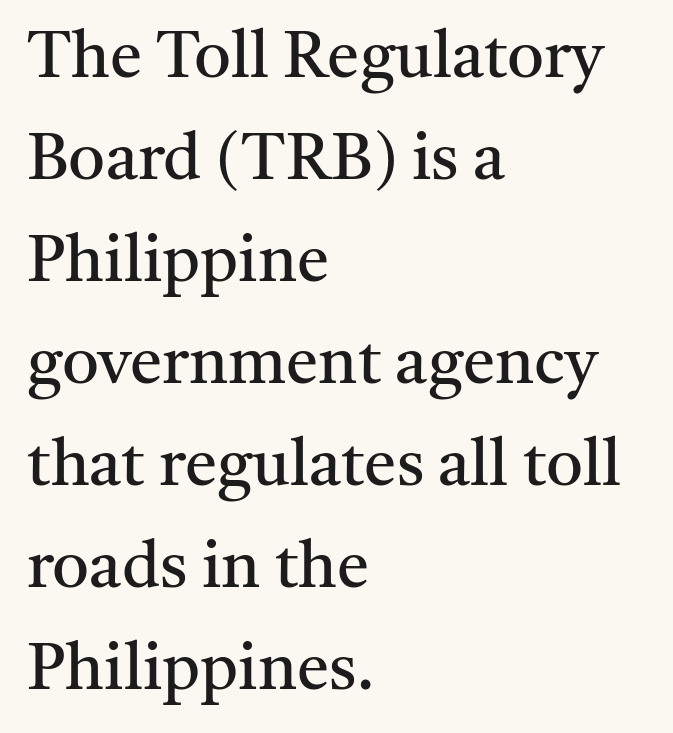
The image shows 65 px regular-weight serif type, upright; set left-aligned, normal line spacing (1.57x), normal letter spacing, not underlined; medium stroke contrast and a medium x-height.
